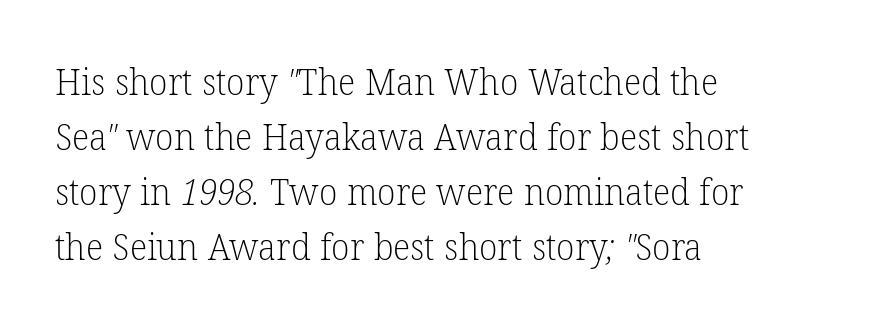
Do the characters align in a grid? No, the font is proportional. A student would call this left alignment; a typographer would say flush left, rag right. Heft: none added — not bold. A serif font was chosen for this passage.
